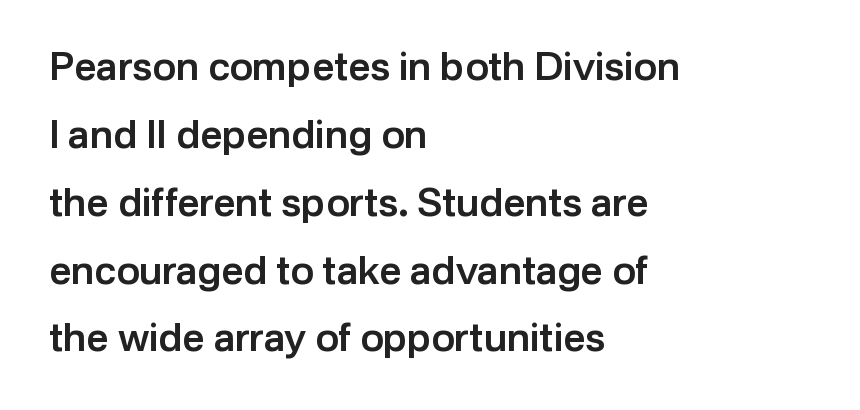
Set as a demibold, roughly 600 on the weight scale. The typography opts for an upright posture over an oblique one. These lines stack with their left ends in a neat column. Bare-footed words on every line.
